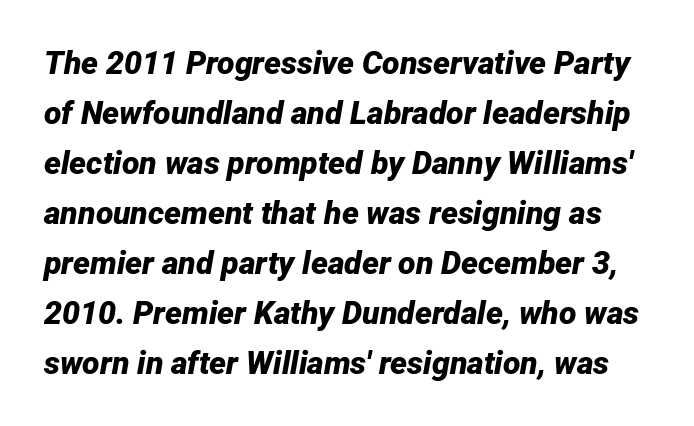
The image shows 32 px bold type, italic (leaning right); set normal line spacing (1.56x), normal letter spacing, not underlined; low stroke contrast and a medium x-height.
